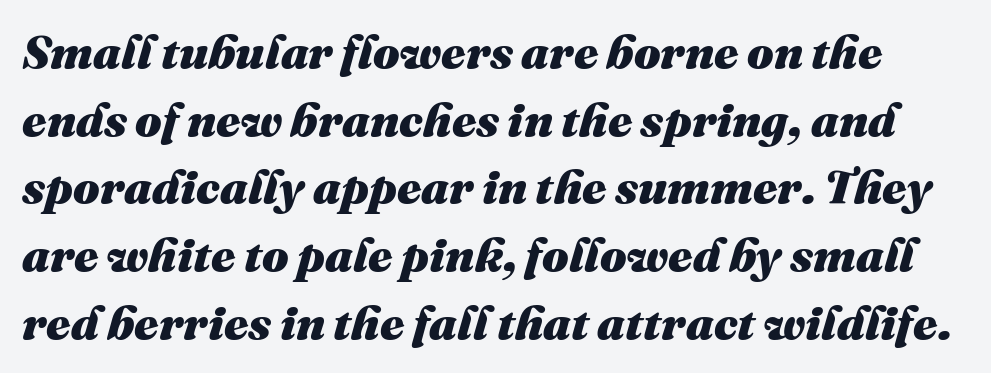
Q: Is the text bold? A: Yes.
Q: Is the text italic (slanted)? A: Yes, it leans right by about 16 degrees.
Q: Is the text underlined? A: No.
Q: Is the spacing between letters normal or unusually wide? A: Normal.
Q: Is the spacing between lines tight, normal or loose? A: Normal.
Q: Width (condensed, normal, or wide)? A: Normal.
Q: Stroke contrast? A: Medium.
Q: x-height? A: Medium.
Q: Monospaced? A: No.
